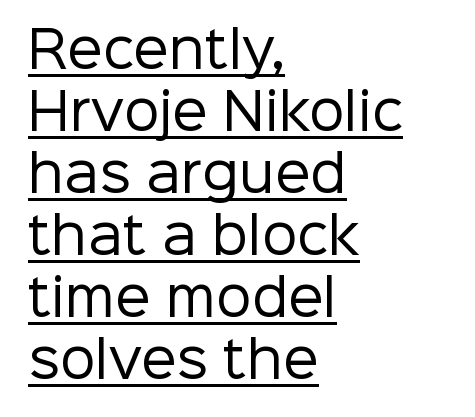
Q: Is the text bold? A: No.
Q: Is the text italic (slanted)? A: No, it is upright.
Q: Is the typeface a serif or a sans-serif typeface? A: Sans-serif.
Q: Is the text underlined? A: Yes.
Q: How is the paragraph aligned? A: Left-aligned.
Q: Is the spacing between letters normal or unusually wide? A: Normal.
Q: Width (condensed, normal, or wide)? A: Normal.
Q: Stroke contrast? A: Low.
Q: x-height? A: Medium.
Q: Monospaced? A: No.
